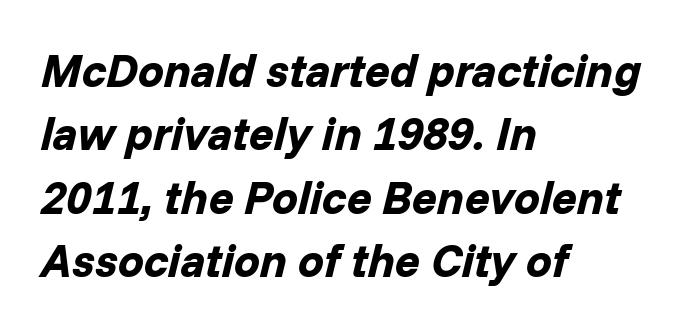
{"italic": "yes", "lean": "right", "slant_degrees": 14, "bold": "yes", "weight": "bold", "width": "normal", "stroke_contrast": "low", "x_height": "medium", "monospaced": "no", "underline": "no", "align": "left", "line_spacing": "normal", "line_spacing_ratio": 1.38, "letter_spacing": "normal", "letter_spacing_em": 0.0, "glyph_px": 46}
